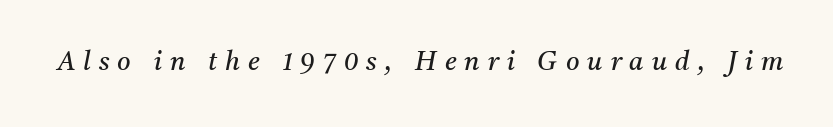
{"italic": "yes", "lean": "right", "slant_degrees": 11, "bold": "no", "underline": "no", "letter_spacing": "wide", "letter_spacing_em": 0.31, "glyph_px": 26}
